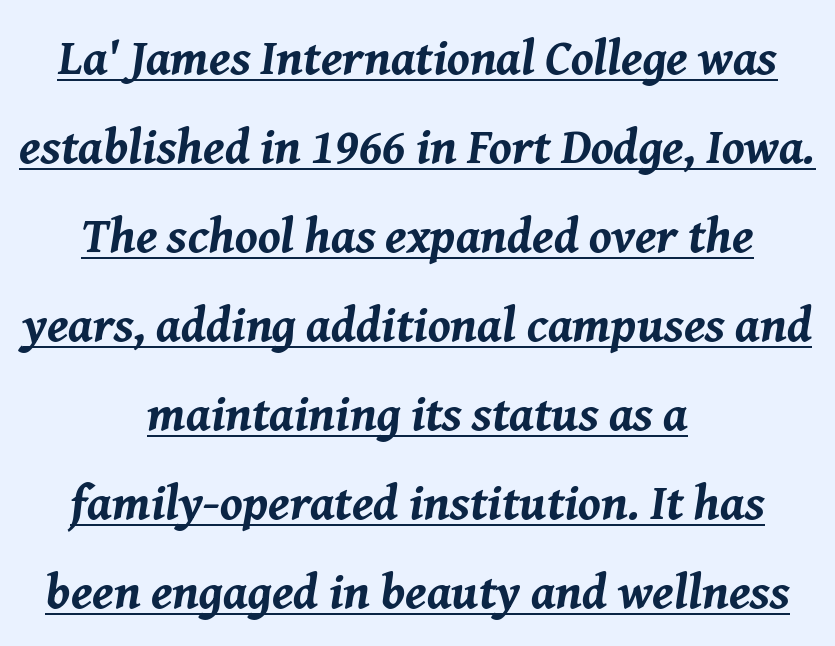
The image shows 50 px bold type, italic (leaning right); set centered, line spacing 1.78x, normal letter spacing, underlined; medium stroke contrast and a medium x-height.
